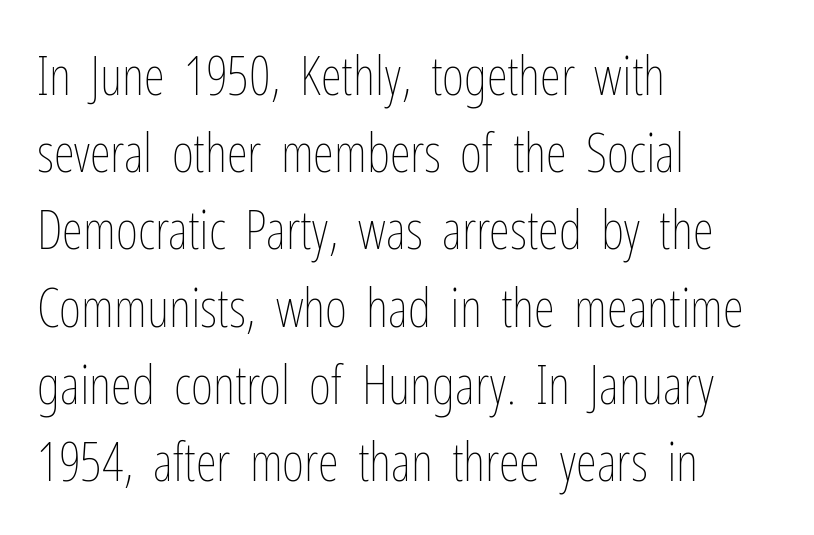
The image shows 54 px thin, condensed type, upright; set left-aligned, normal line spacing (1.43x), normal letter spacing, not underlined; low stroke contrast and a medium x-height.
